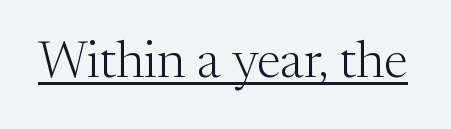
This is not heavy type; no bold has been used. Proportional: the letters do not fall into vertical columns. The letters carry serifs — small finishing strokes at the ends of their stems. A typesetter would mark this as roman, not italic. Beneath each row of characters lies a ruled line. Observe the ordinary spacing: letters are neighbours, not strangers.
